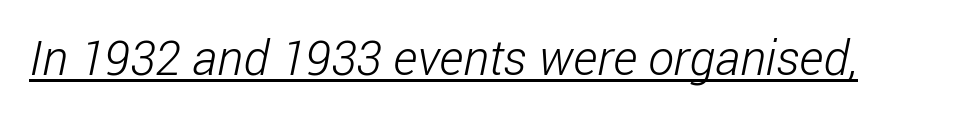
Q: Is the text bold? A: No.
Q: Is the typeface a serif or a sans-serif typeface? A: Sans-serif.
Q: Is the text underlined? A: Yes.
Q: Is the spacing between letters normal or unusually wide? A: Normal.
Q: Width (condensed, normal, or wide)? A: Condensed.
Q: Stroke contrast? A: Low.
Q: x-height? A: Medium.
Q: Monospaced? A: No.
